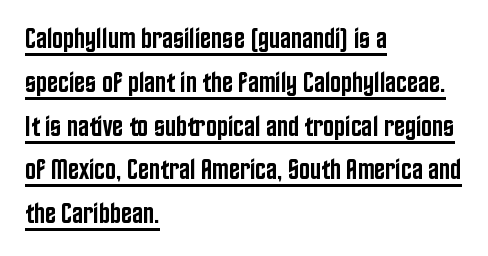
Nothing sits at the stroke ends, so this counts as sans-serif. This rendering leaves character spacing at its baseline value. You can tell it's not italic because the verticals are truly vertical. Normally led — the rows are evenly, conventionally spaced.
